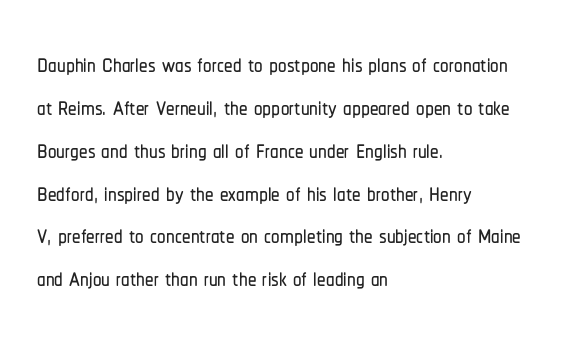
The image shows 34 px condensed sans-serif type, upright; set left-aligned, normal line spacing (1.26x), normal letter spacing, not underlined; low stroke contrast and a medium x-height.
